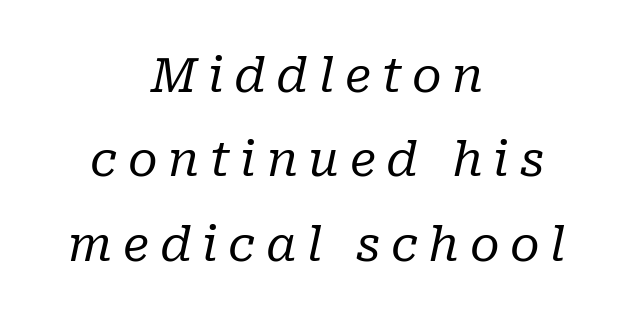
Q: Is the text bold? A: No.
Q: Is the text italic (slanted)? A: Yes, it leans right by about 10 degrees.
Q: Is the typeface a serif or a sans-serif typeface? A: Serif.
Q: Is the text underlined? A: No.
Q: How is the paragraph aligned? A: Centered.
Q: Is the spacing between letters normal or unusually wide? A: Unusually wide.
Q: Width (condensed, normal, or wide)? A: Normal.
Q: Stroke contrast? A: Low.
Q: x-height? A: Medium.
Q: Monospaced? A: No.
